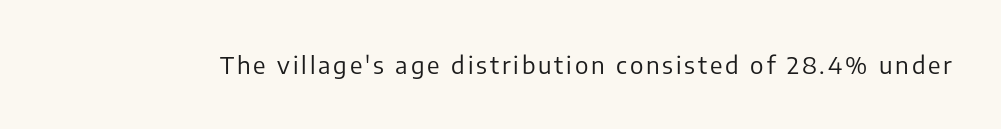
Q: Is the text bold? A: No.
Q: Is the text italic (slanted)? A: No, it is upright.
Q: Is the text underlined? A: No.
